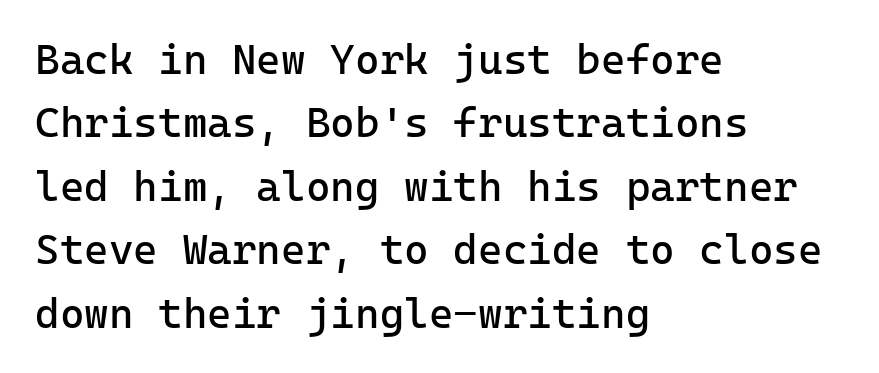
{"serif": "no", "italic": "no", "bold": "no", "weight": "regular", "width": "normal", "stroke_contrast": "low", "x_height": "medium", "underline": "no", "align": "left", "line_spacing": "normal", "line_spacing_ratio": 1.51, "letter_spacing": "normal", "letter_spacing_em": 0.0, "glyph_px": 42}
